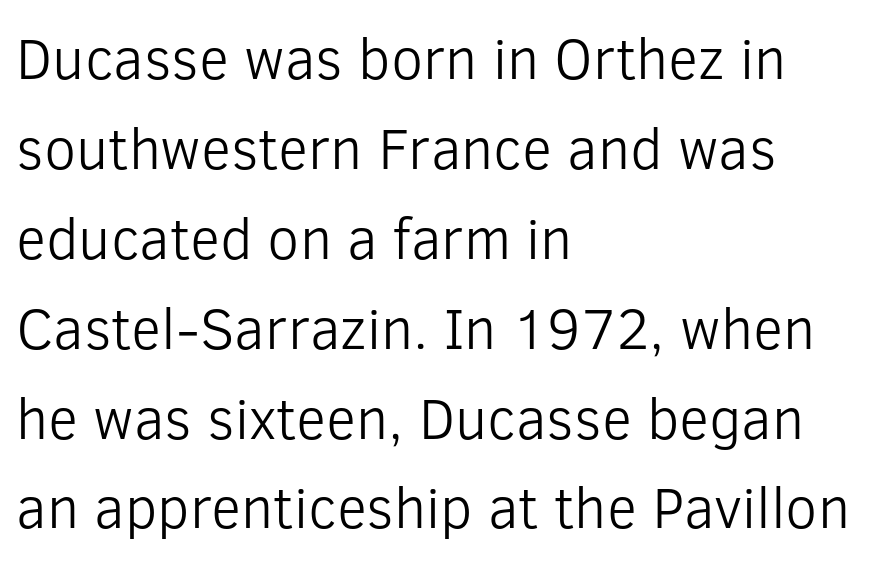
Q: Is the text bold? A: No.
Q: Is the text italic (slanted)? A: No, it is upright.
Q: Is the typeface a serif or a sans-serif typeface? A: Sans-serif.
Q: Is the text underlined? A: No.
Q: How is the paragraph aligned? A: Left-aligned.
Q: Is the spacing between letters normal or unusually wide? A: Normal.
Q: Is the spacing between lines tight, normal or loose? A: Normal.
Q: Width (condensed, normal, or wide)? A: Normal.
Q: Stroke contrast? A: Low.
Q: x-height? A: Medium.
Q: Monospaced? A: No.
